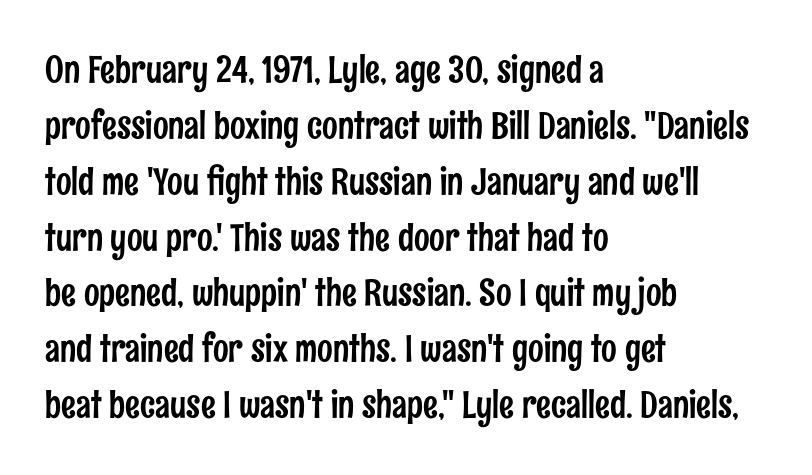
{"serif": "no", "italic": "no", "width": "condensed", "stroke_contrast": "low", "x_height": "medium", "monospaced": "no", "underline": "no", "align": "left", "line_spacing": "normal", "line_spacing_ratio": 1.51, "letter_spacing": "normal", "letter_spacing_em": 0.0, "glyph_px": 37}
